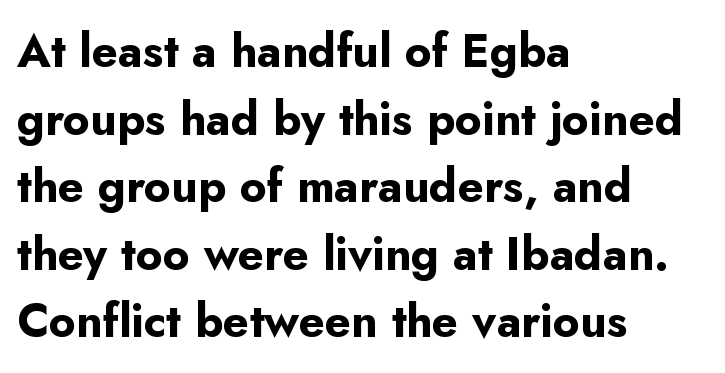
Q: Is the text bold? A: Yes.
Q: Is the text italic (slanted)? A: No, it is upright.
Q: Is the typeface a serif or a sans-serif typeface? A: Sans-serif.
Q: Is the text underlined? A: No.
Q: How is the paragraph aligned? A: Left-aligned.
Q: Is the spacing between letters normal or unusually wide? A: Normal.
Q: Is the spacing between lines tight, normal or loose? A: Normal.
Q: Width (condensed, normal, or wide)? A: Normal.
Q: Stroke contrast? A: Low.
Q: x-height? A: Small.
Q: Monospaced? A: No.
